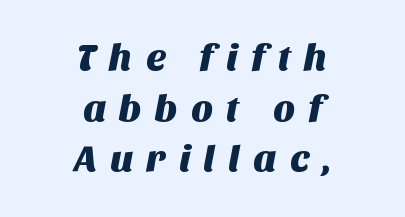
Q: Is the typeface a serif or a sans-serif typeface? A: Sans-serif.
Q: Is the text underlined? A: No.
Q: How is the paragraph aligned? A: Centered.
Q: Is the spacing between letters normal or unusually wide? A: Unusually wide.
Q: Is the spacing between lines tight, normal or loose? A: Normal.
Q: Width (condensed, normal, or wide)? A: Normal.
Q: Stroke contrast? A: Medium.
Q: x-height? A: Large.
Q: Monospaced? A: No.
